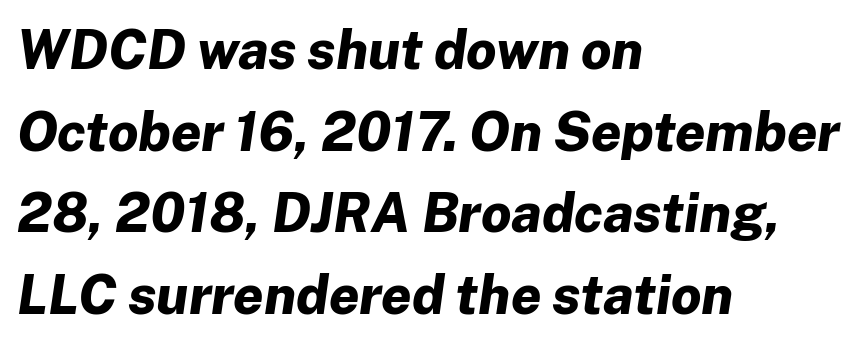
The image shows 54 px bold type, italic (leaning right); set left-aligned, normal line spacing (1.51x), normal letter spacing, not underlined; low stroke contrast and a medium x-height.
